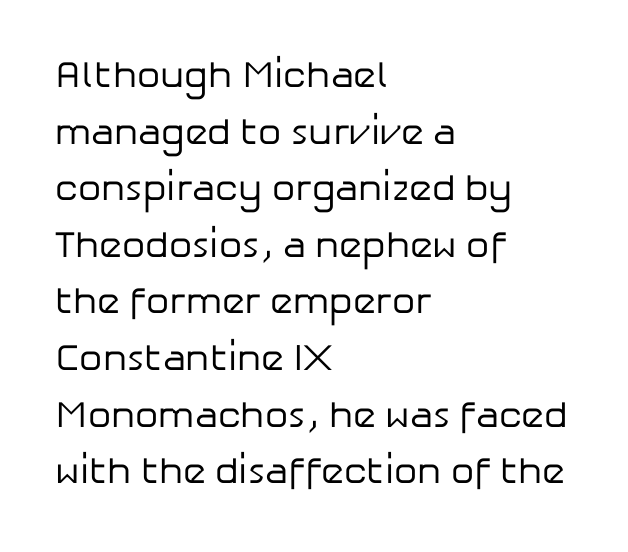
Q: Is the text bold? A: No.
Q: Is the text italic (slanted)? A: No, it is upright.
Q: Is the typeface a serif or a sans-serif typeface? A: Sans-serif.
Q: Is the text underlined? A: No.
Q: How is the paragraph aligned? A: Left-aligned.
Q: Is the spacing between letters normal or unusually wide? A: Normal.
Q: Is the spacing between lines tight, normal or loose? A: Normal.
Q: Width (condensed, normal, or wide)? A: Normal.
Q: Stroke contrast? A: Low.
Q: x-height? A: Medium.
Q: Monospaced? A: No.
